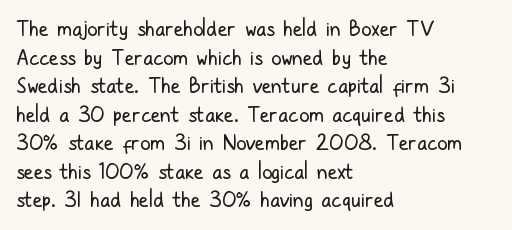
The image shows 21 px text type, upright; set left-aligned, normal line spacing (1.36x), normal letter spacing, not underlined.
